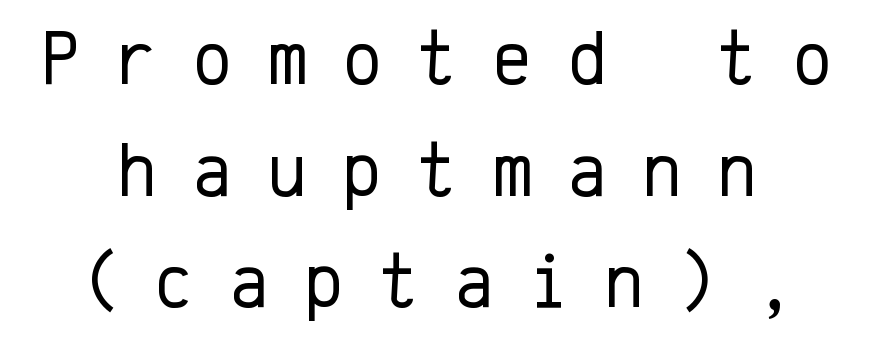
Every stem runs plumb, perpendicular to the baseline. A typesetter would call this heavily tracked-out type. The face used here is monospaced, like something from a code editor. The passage shown is not bold in any degree. A clean baseline with only descenders dipping below it.
